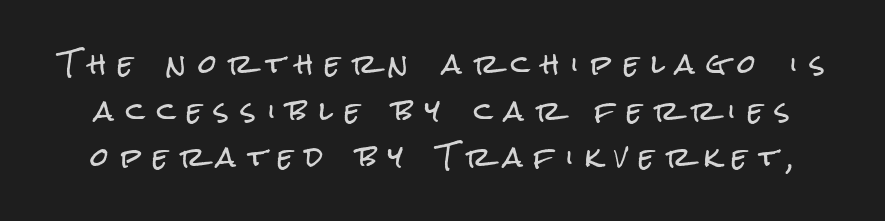
The image shows 26 px text type, upright; set line spacing 1.79x, unusually wide letter spacing (+0.46 em), not underlined.
